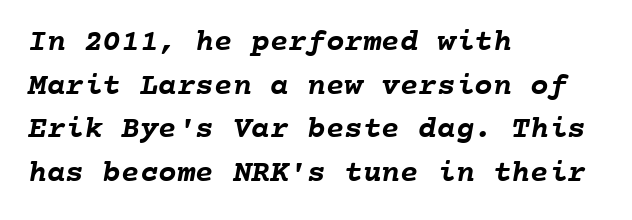
The image shows 31 px semibold type, monospaced; set left-aligned, normal line spacing (1.41x), normal letter spacing, not underlined; low stroke contrast and a medium x-height.
